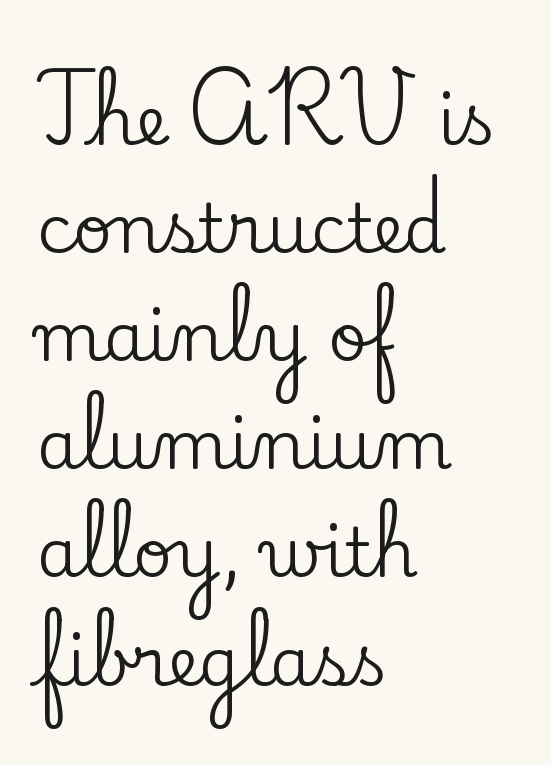
The image shows 68 px serif type, upright; set left-aligned, normal line spacing (1.59x), normal letter spacing, not underlined; low stroke contrast and a small x-height.
